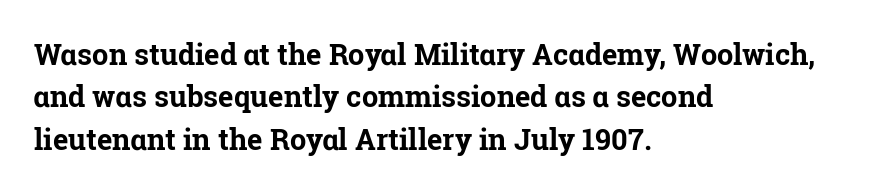
Q: Is the text bold? A: Yes.
Q: Is the text italic (slanted)? A: No, it is upright.
Q: Is the typeface a serif or a sans-serif typeface? A: Serif.
Q: Is the text underlined? A: No.
Q: How is the paragraph aligned? A: Left-aligned.
Q: Is the spacing between letters normal or unusually wide? A: Normal.
Q: Is the spacing between lines tight, normal or loose? A: Normal.
Q: Width (condensed, normal, or wide)? A: Normal.
Q: Stroke contrast? A: Low.
Q: x-height? A: Medium.
Q: Monospaced? A: No.
